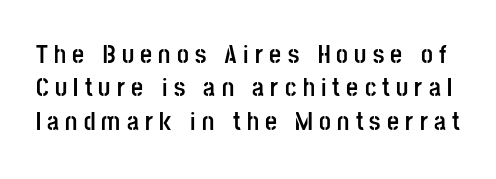
The passage shown stacks its lines at a standard gap. Is there any slant? The stems are plumb. Unmarked baselines from the first word to the last. Compared with an ordinary text face, these strokes are far heavier — a full bold. Is the letter spacing exaggerated? Yes — the characters are pushed far apart.
